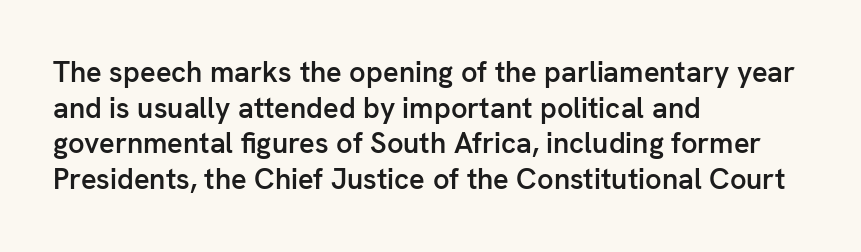
{"serif": "no", "italic": "no", "bold": "semi", "weight": "semibold", "width": "normal", "stroke_contrast": "low", "x_height": "medium", "monospaced": "no", "underline": "no", "align": "left", "line_spacing_ratio": 1.23, "letter_spacing": "normal", "letter_spacing_em": 0.0, "glyph_px": 29}
